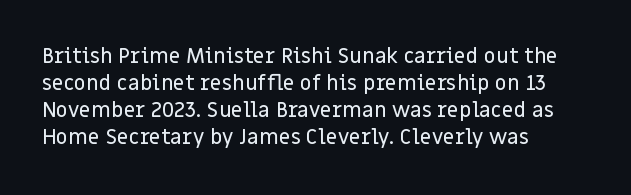
Q: Is the text italic (slanted)? A: No, it is upright.
Q: Is the text underlined? A: No.
Q: How is the paragraph aligned? A: Left-aligned.
Q: Is the spacing between letters normal or unusually wide? A: Normal.
Q: Is the spacing between lines tight, normal or loose? A: Normal.
